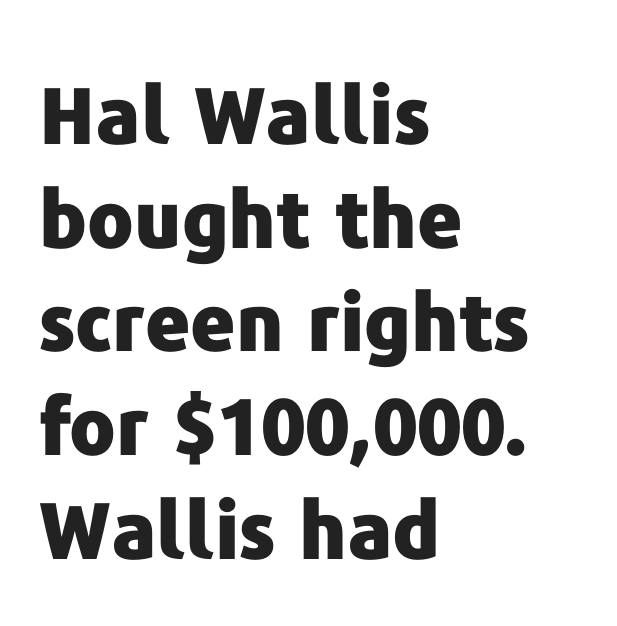
Q: Is the text bold? A: Yes.
Q: Is the text italic (slanted)? A: No, it is upright.
Q: Is the typeface a serif or a sans-serif typeface? A: Sans-serif.
Q: Is the text underlined? A: No.
Q: How is the paragraph aligned? A: Left-aligned.
Q: Is the spacing between letters normal or unusually wide? A: Normal.
Q: Is the spacing between lines tight, normal or loose? A: Normal.
Q: Width (condensed, normal, or wide)? A: Normal.
Q: Stroke contrast? A: Low.
Q: x-height? A: Medium.
Q: Monospaced? A: No.
